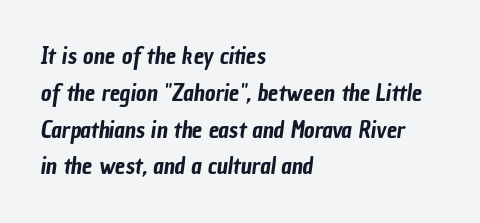
The image shows 23 px text type; set left-aligned, normal line spacing (1.6x), normal letter spacing, not underlined.
